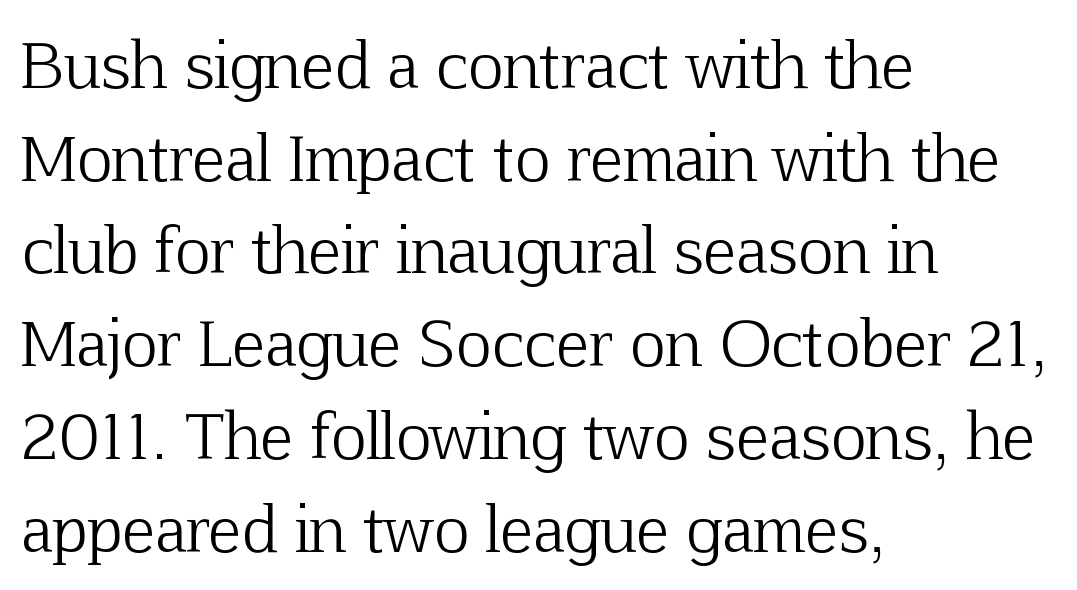
{"serif": "yes", "italic": "no", "bold": "no", "weight": "light", "width": "normal", "stroke_contrast": "low", "x_height": "medium", "monospaced": "no", "underline": "no", "align": "left", "line_spacing": "normal", "line_spacing_ratio": 1.52, "letter_spacing": "normal", "letter_spacing_em": 0.0, "glyph_px": 61}
